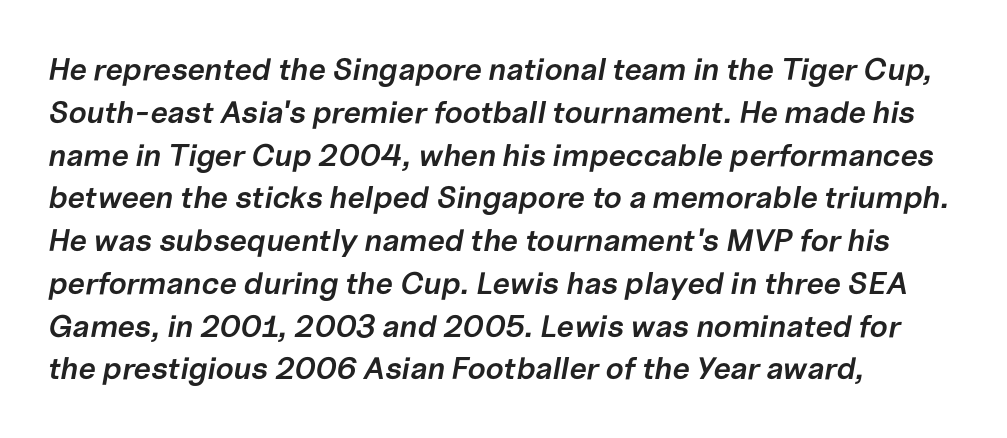
{"italic": "yes", "lean": "right", "slant_degrees": 10, "bold": "semi", "weight": "semibold", "width": "normal", "stroke_contrast": "low", "x_height": "medium", "monospaced": "no", "underline": "no", "align": "left", "line_spacing": "normal", "line_spacing_ratio": 1.38, "letter_spacing": "normal", "letter_spacing_em": 0.0, "glyph_px": 31}
